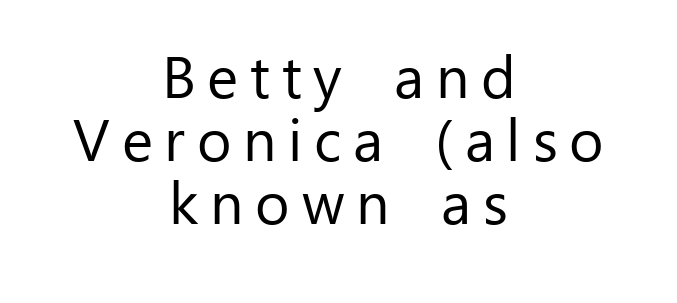
Q: Is the text bold? A: No.
Q: Is the text italic (slanted)? A: No, it is upright.
Q: Is the typeface a serif or a sans-serif typeface? A: Sans-serif.
Q: Is the text underlined? A: No.
Q: How is the paragraph aligned? A: Centered.
Q: Is the spacing between letters normal or unusually wide? A: Unusually wide.
Q: Is the spacing between lines tight, normal or loose? A: Tight.
Q: Width (condensed, normal, or wide)? A: Normal.
Q: Stroke contrast? A: Low.
Q: x-height? A: Medium.
Q: Monospaced? A: No.
